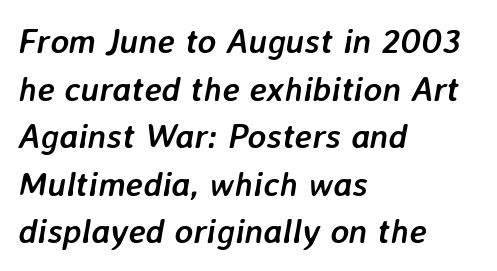
{"italic": "yes", "lean": "right", "slant_degrees": 7, "bold": "yes", "weight": "semibold", "width": "normal", "stroke_contrast": "low", "x_height": "medium", "monospaced": "no", "underline": "no", "align": "left", "line_spacing": "normal", "line_spacing_ratio": 1.36, "letter_spacing": "normal", "letter_spacing_em": 0.0, "glyph_px": 35}
